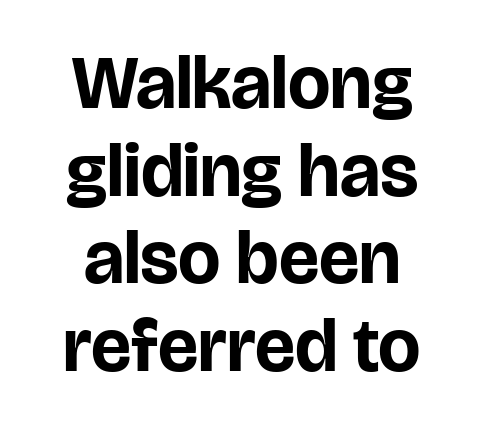
Proportional: the letters do not fall into vertical columns. Tracking here is standard; glyphs follow each other at the usual distance. The baseline area is clear. The type sits square on the baseline with zero lean. The whitespace from short lines is split evenly between both sides.
